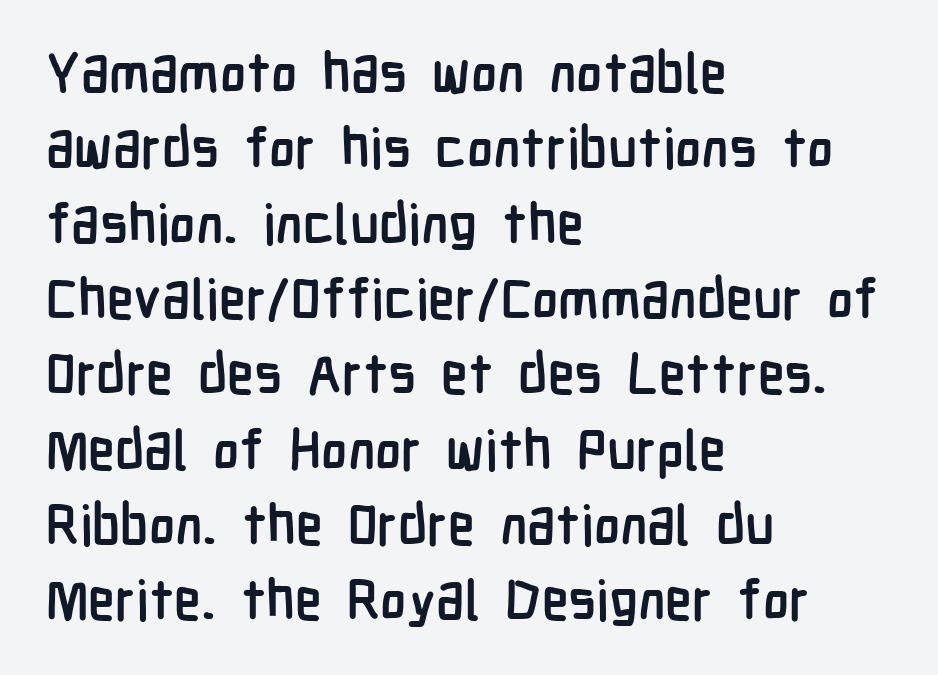
Compared with a centered layout, this one pins lines to the left instead. The font's upright variant was chosen for this text. The characters display no serif detailing; their extremities are plain. Note the varied advance widths — an 'i' is clearly narrower than an 'm'. Caption: bold face, heavy strokes. This block has exactly the height ordinary leading produces.
